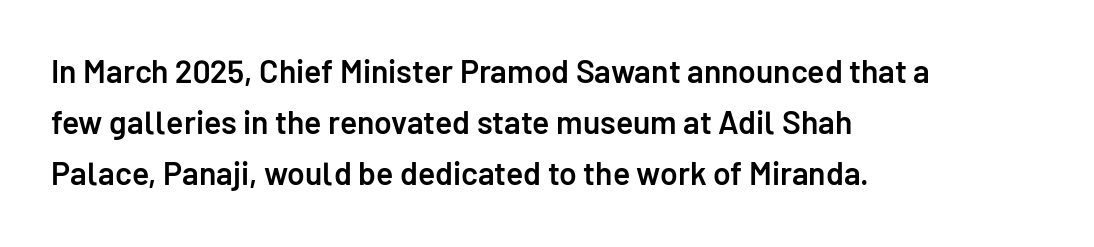
Q: Is the text bold? A: Semi-bold.
Q: Is the text italic (slanted)? A: No, it is upright.
Q: Is the typeface a serif or a sans-serif typeface? A: Sans-serif.
Q: Is the text underlined? A: No.
Q: How is the paragraph aligned? A: Left-aligned.
Q: Is the spacing between letters normal or unusually wide? A: Normal.
Q: Is the spacing between lines tight, normal or loose? A: Normal.
Q: Width (condensed, normal, or wide)? A: Normal.
Q: Stroke contrast? A: Low.
Q: x-height? A: Medium.
Q: Monospaced? A: No.
